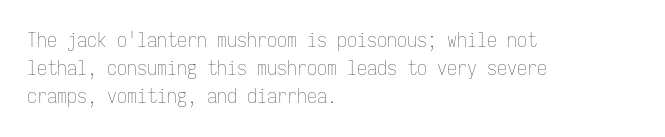
The image shows 20 px text type, upright; set left-aligned, normal line spacing (1.41x), normal letter spacing, not underlined.
